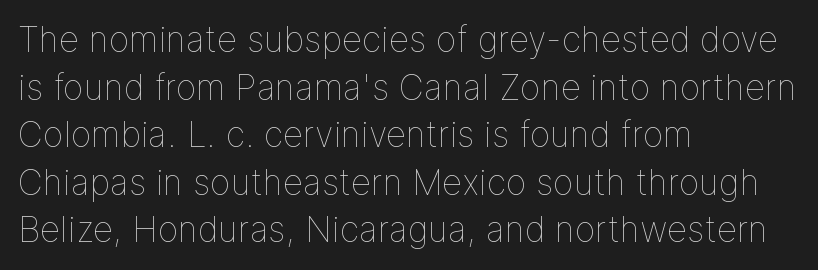
The image shows 35 px thin type, upright; set left-aligned, normal line spacing (1.36x), normal letter spacing, not underlined; low stroke contrast and a medium x-height.
